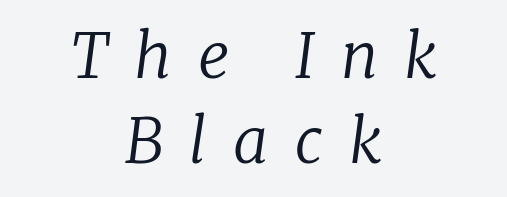
Q: Is the text bold? A: No.
Q: Is the text italic (slanted)? A: Yes, it leans right by about 8 degrees.
Q: Is the typeface a serif or a sans-serif typeface? A: Serif.
Q: Is the text underlined? A: No.
Q: How is the paragraph aligned? A: Centered.
Q: Is the spacing between letters normal or unusually wide? A: Unusually wide.
Q: Is the spacing between lines tight, normal or loose? A: Normal.
Q: Width (condensed, normal, or wide)? A: Normal.
Q: Stroke contrast? A: Low.
Q: x-height? A: Medium.
Q: Monospaced? A: No.
